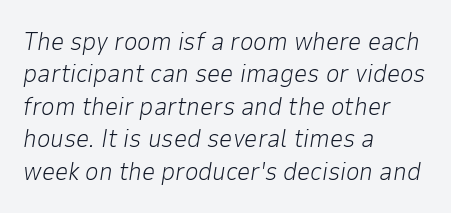
{"italic": "yes", "lean": "right", "slant_degrees": 9, "bold": "no", "underline": "no", "align": "left", "line_spacing": "normal", "line_spacing_ratio": 1.25, "letter_spacing": "normal", "letter_spacing_em": 0.0, "glyph_px": 26}
